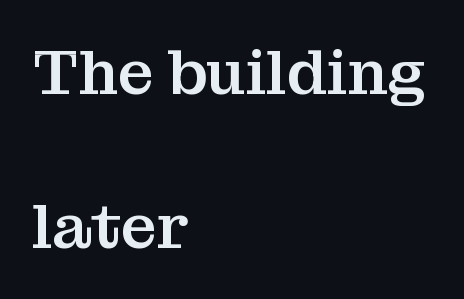
The image shows 63 px serif type, upright; set left-aligned, loose line spacing (2.44x), normal letter spacing, not underlined; medium stroke contrast and a medium x-height.
